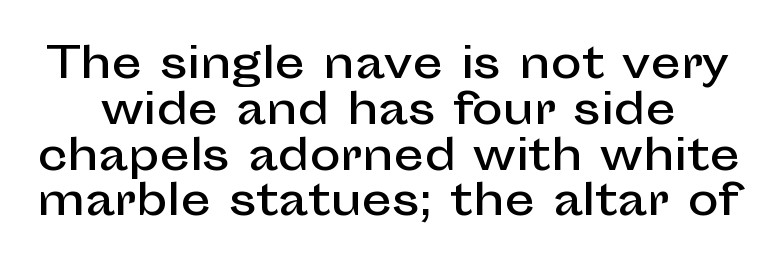
The image shows 42 px sans-serif type, upright; set tight line spacing (1.09x), normal letter spacing, not underlined; low stroke contrast and a medium x-height.
